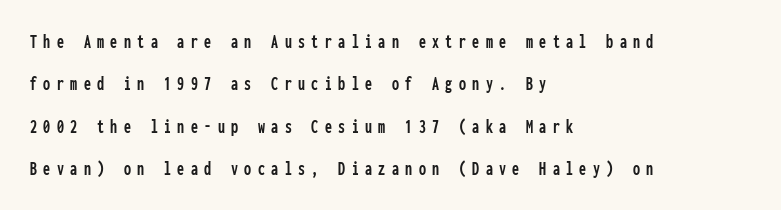
Q: Is the text italic (slanted)? A: No, it is upright.
Q: Is the text underlined? A: No.
Q: How is the paragraph aligned? A: Left-aligned.
Q: Is the spacing between letters normal or unusually wide? A: Unusually wide.
Q: Is the spacing between lines tight, normal or loose? A: Loose.
